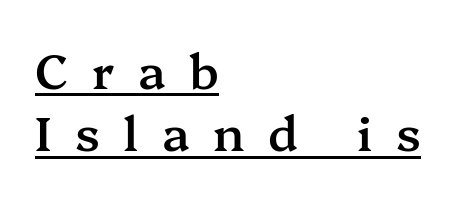
The image shows 48 px semibold serif type, upright; set left-aligned, normal line spacing (1.3x), unusually wide letter spacing (+0.49 em), underlined; medium stroke contrast and a medium x-height.
